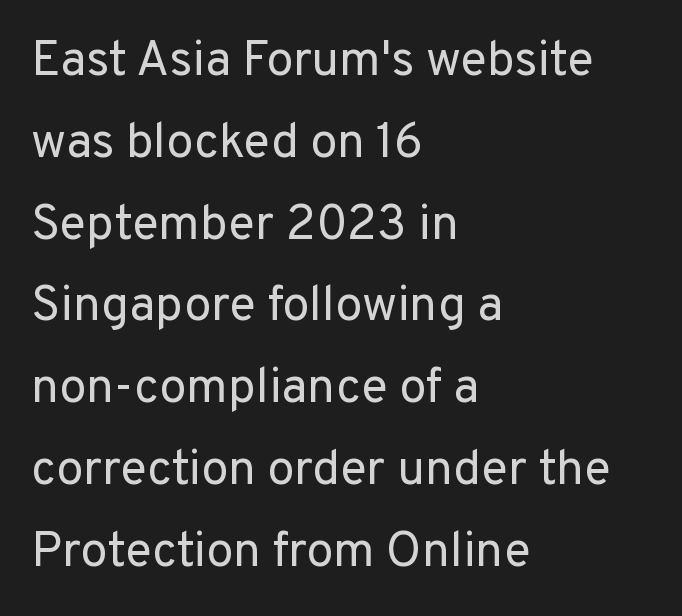
The image shows 49 px regular-weight sans-serif type, upright; set left-aligned, normal line spacing (1.67x), normal letter spacing, not underlined; low stroke contrast and a medium x-height.
